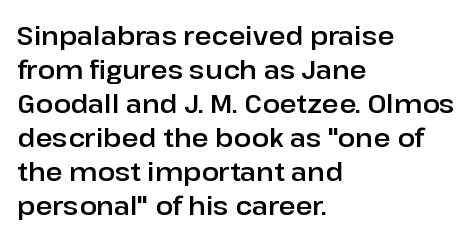
Q: Is the text italic (slanted)? A: No, it is upright.
Q: Is the text underlined? A: No.
Q: How is the paragraph aligned? A: Left-aligned.
Q: Is the spacing between letters normal or unusually wide? A: Normal.
Q: Is the spacing between lines tight, normal or loose? A: Normal.
